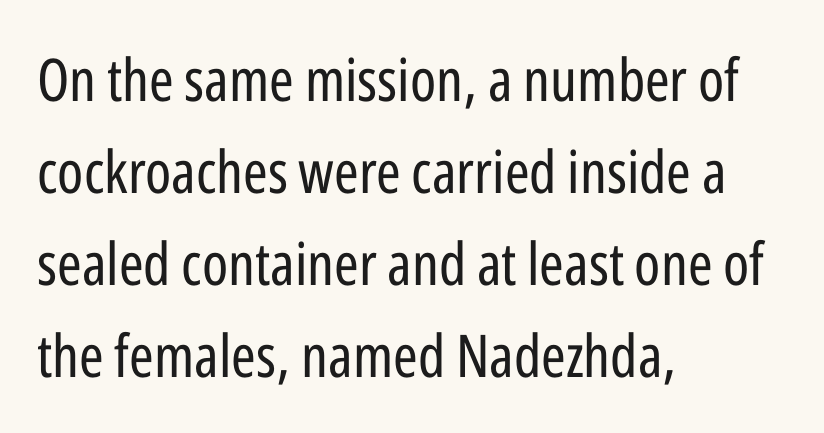
The image shows 59 px regular-weight, condensed sans-serif type, upright; set left-aligned, normal line spacing (1.56x), normal letter spacing, not underlined; low stroke contrast and a medium x-height.
